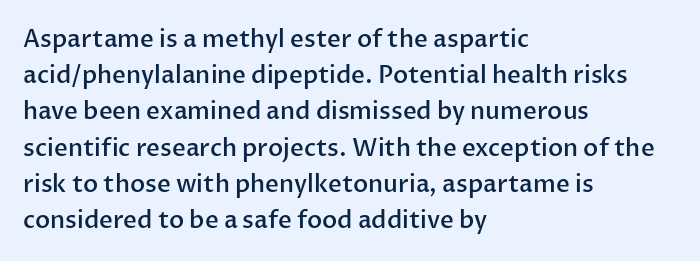
{"italic": "no", "bold": "semi", "underline": "no", "align": "left", "line_spacing": "normal", "line_spacing_ratio": 1.51, "letter_spacing": "normal", "letter_spacing_em": 0.0, "glyph_px": 24}
